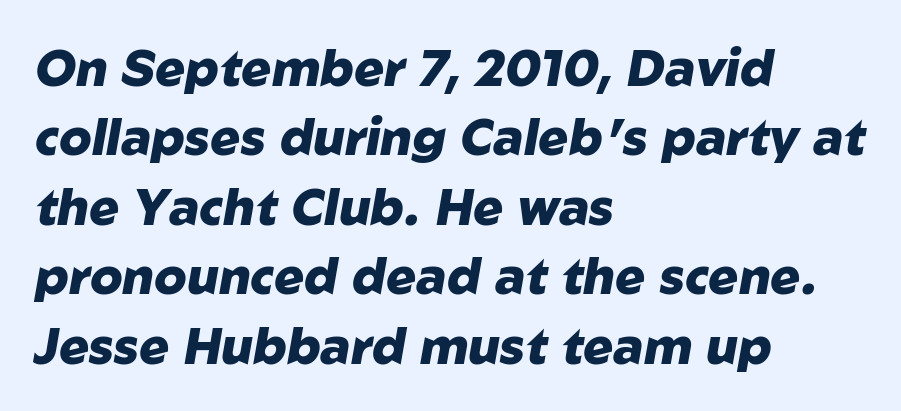
The image shows 50 px heavy type, italic (leaning right); set left-aligned, normal line spacing (1.39x), normal letter spacing, not underlined; low stroke contrast and a medium x-height.
